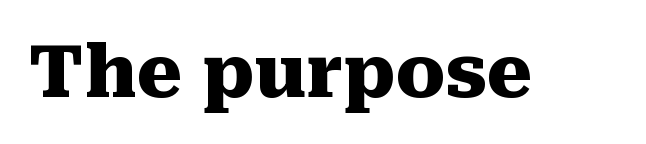
Q: Is the text bold? A: Yes.
Q: Is the text italic (slanted)? A: No, it is upright.
Q: Is the typeface a serif or a sans-serif typeface? A: Serif.
Q: Is the text underlined? A: No.
Q: Is the spacing between letters normal or unusually wide? A: Normal.
Q: Width (condensed, normal, or wide)? A: Normal.
Q: Stroke contrast? A: Medium.
Q: x-height? A: Medium.
Q: Monospaced? A: No.
